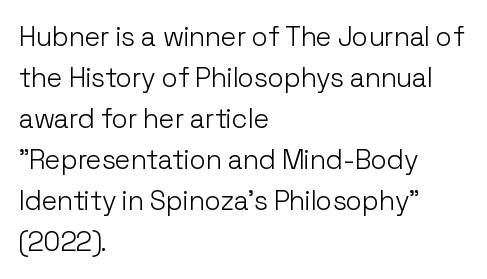
The image shows 27 px text type, upright; set left-aligned, normal line spacing (1.52x), normal letter spacing, not underlined.
